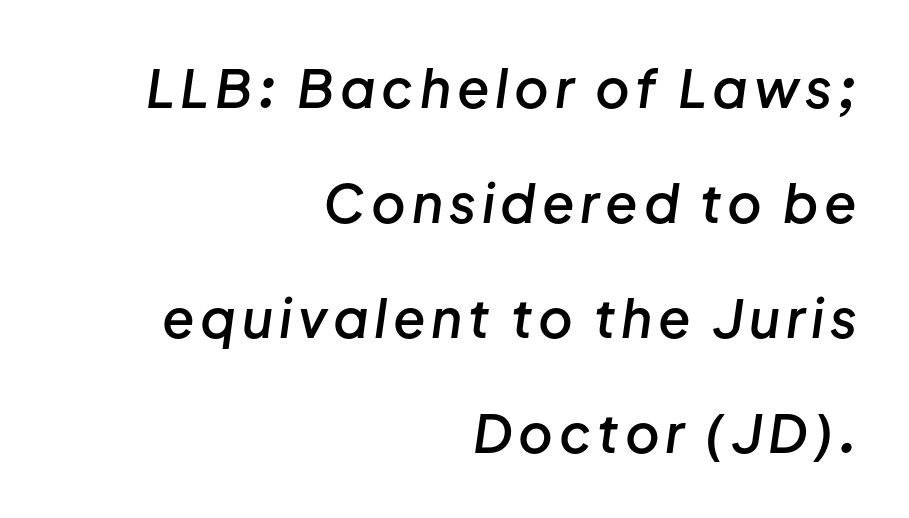
The image shows 53 px semibold type, italic (leaning right); set right-aligned, loose line spacing (2.17x), not underlined; low stroke contrast and a medium x-height.
